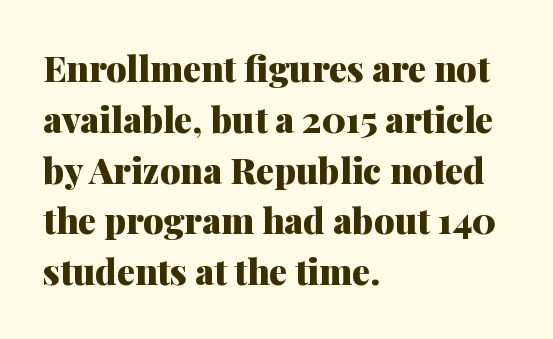
In terms of posture, this sample is upright. The space beneath each line is pristine and unruled. Type style note: has serifs. Horizontal alignment here is leftward, the default for most running prose. Spacing verdict: proportional, widths tailored to each character.
